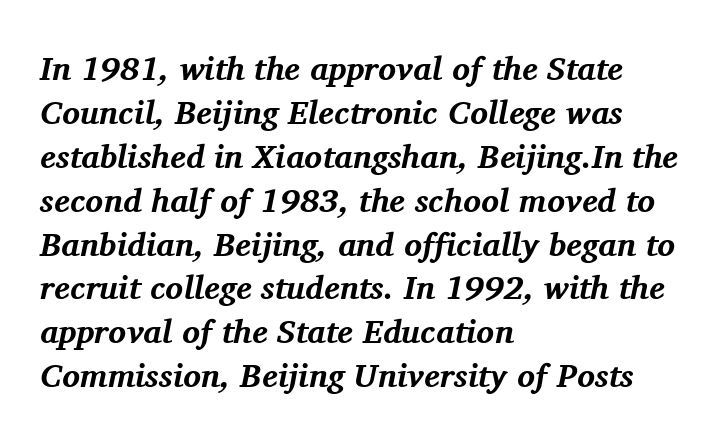
{"serif": "yes", "italic": "yes", "lean": "right", "slant_degrees": 11, "bold": "yes", "weight": "bold", "width": "normal", "stroke_contrast": "medium", "x_height": "medium", "monospaced": "no", "underline": "no", "align": "left", "line_spacing": "normal", "line_spacing_ratio": 1.33, "letter_spacing": "normal", "letter_spacing_em": 0.0, "glyph_px": 33}
